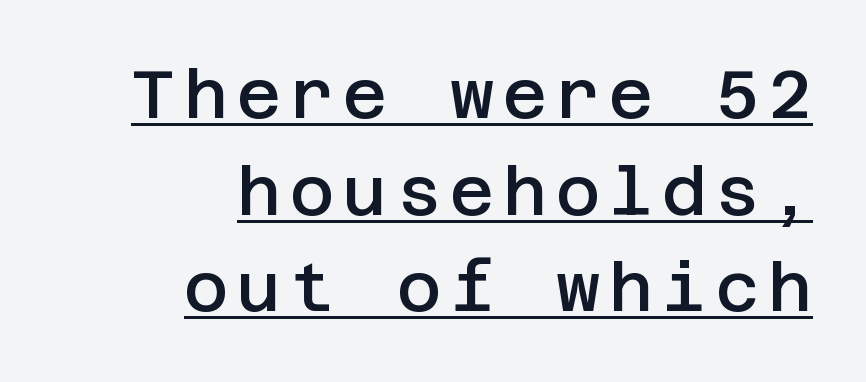
Is this a sans? Yes — the strokes have no serifs. It's the straight-up-and-down kind of type. Each line of the rendering has a horizontal stroke beneath the glyphs. These lines stack with their right ends in a neat column.
